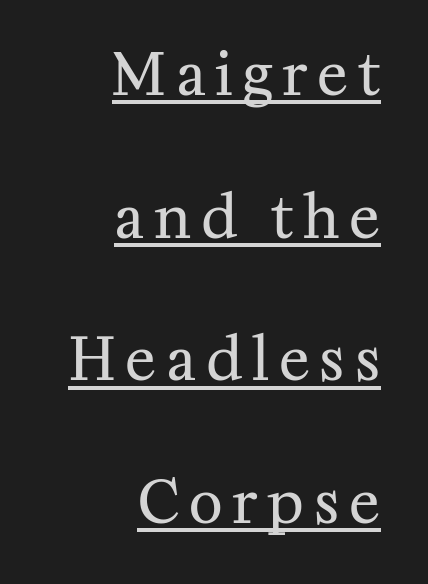
Q: Is the text bold? A: No.
Q: Is the text italic (slanted)? A: No, it is upright.
Q: Is the typeface a serif or a sans-serif typeface? A: Serif.
Q: Is the text underlined? A: Yes.
Q: How is the paragraph aligned? A: Right-aligned.
Q: Is the spacing between lines tight, normal or loose? A: Loose.
Q: Width (condensed, normal, or wide)? A: Normal.
Q: Stroke contrast? A: Medium.
Q: x-height? A: Medium.
Q: Monospaced? A: No.
